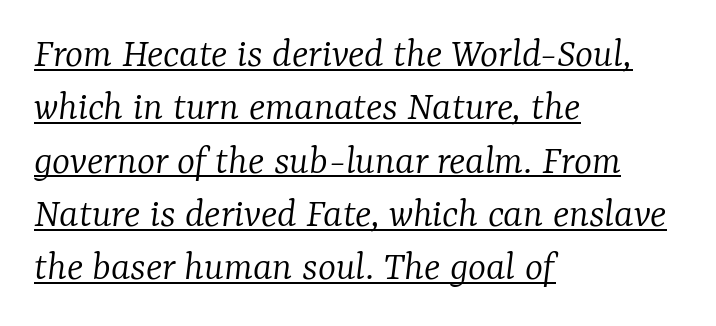
Q: Is the text bold? A: No.
Q: Is the text italic (slanted)? A: Yes, it leans right by about 7 degrees.
Q: Is the typeface a serif or a sans-serif typeface? A: Serif.
Q: Is the text underlined? A: Yes.
Q: How is the paragraph aligned? A: Left-aligned.
Q: Is the spacing between letters normal or unusually wide? A: Normal.
Q: Width (condensed, normal, or wide)? A: Normal.
Q: Stroke contrast? A: Low.
Q: x-height? A: Medium.
Q: Monospaced? A: No.
